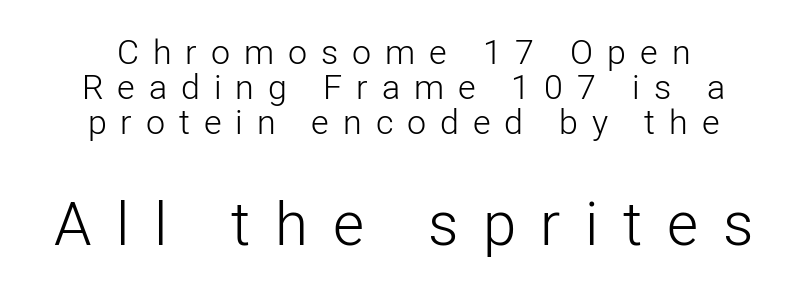
{"serif": "no", "italic": "no", "bold": "no", "weight": "light", "width": "normal", "stroke_contrast": "low", "x_height": "medium", "monospaced": "no", "underline": "no", "align": "center", "line_spacing": "tight", "line_spacing_ratio": 1.03, "letter_spacing": "wide", "letter_spacing_em": 0.41, "larger_block": "second", "size_ratio": 1.76, "glyph_px": 60}
